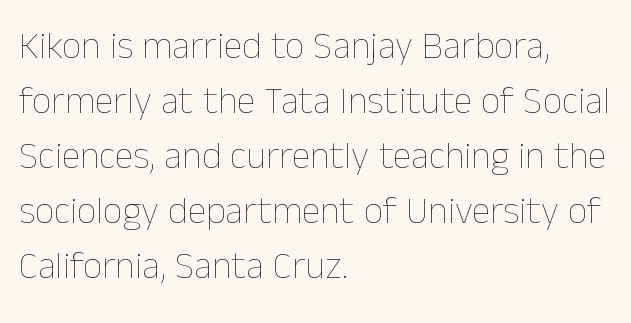
{"italic": "no", "bold": "no", "weight": "thin", "width": "normal", "stroke_contrast": "low", "x_height": "medium", "monospaced": "no", "underline": "no", "align": "left", "line_spacing": "normal", "line_spacing_ratio": 1.45, "letter_spacing": "normal", "letter_spacing_em": 0.0, "glyph_px": 38}
